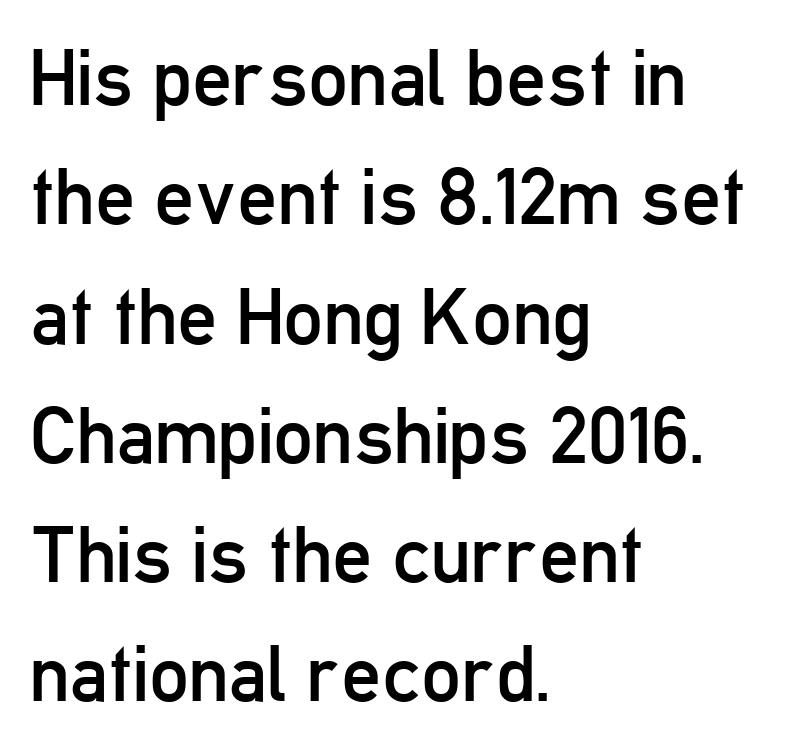
Look at the tracking — it's just the regular setting, nothing added. The gap between lines stays unmarked. Which margin do the lines hug? The left one — the right edge is uneven. Tall strokes in this sample are plumb rather than angled. Line spacing here is normal. You could not count columns in this text — the font is proportionally spaced.
